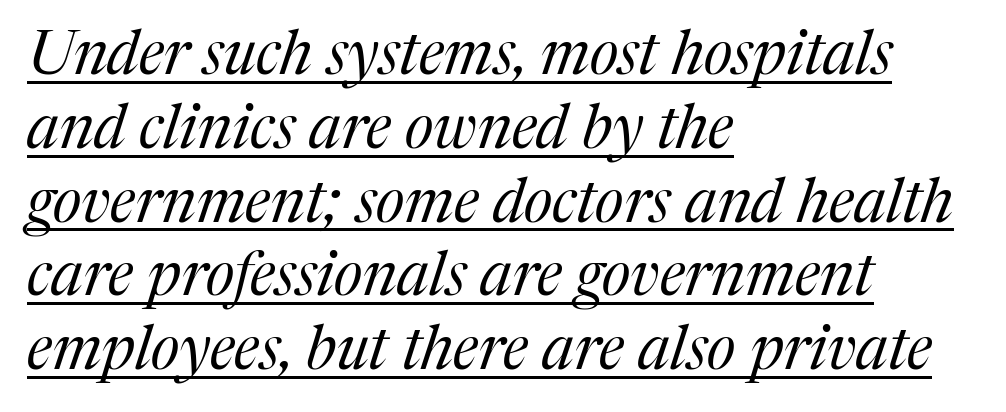
{"serif": "yes", "italic": "yes", "lean": "right", "slant_degrees": 17, "bold": "no", "weight": "regular", "width": "normal", "stroke_contrast": "medium", "x_height": "medium", "monospaced": "no", "underline": "yes", "align": "left", "line_spacing_ratio": 1.21, "letter_spacing": "normal", "letter_spacing_em": 0.0, "glyph_px": 61}
